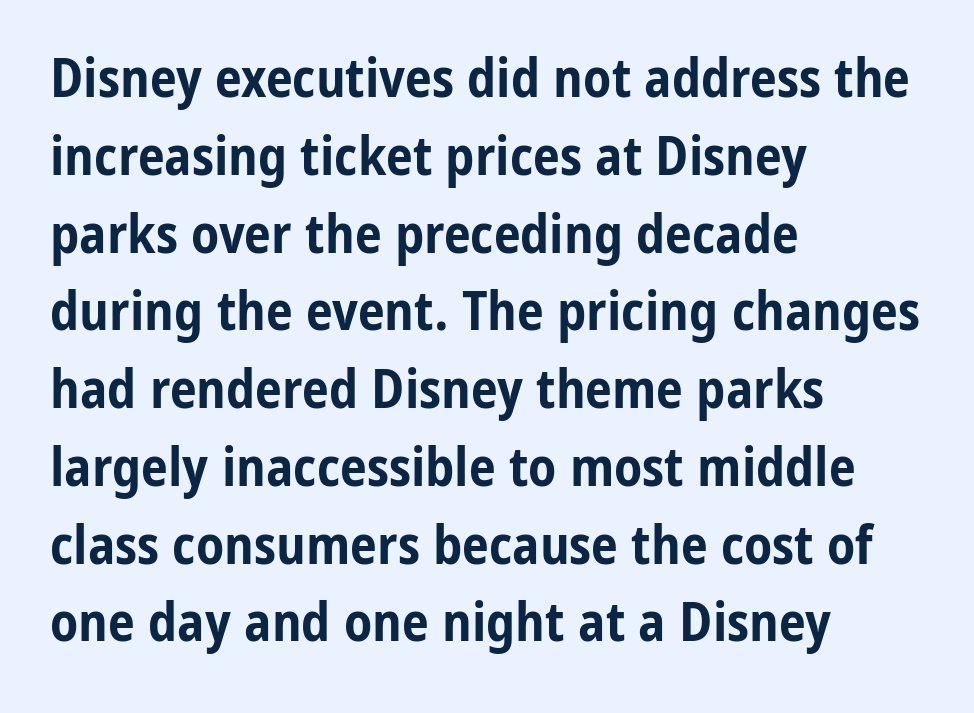
{"serif": "no", "italic": "no", "bold": "yes", "weight": "bold", "width": "condensed", "stroke_contrast": "low", "x_height": "medium", "monospaced": "no", "underline": "no", "align": "left", "line_spacing": "normal", "line_spacing_ratio": 1.44, "letter_spacing": "normal", "letter_spacing_em": 0.0, "glyph_px": 54}
